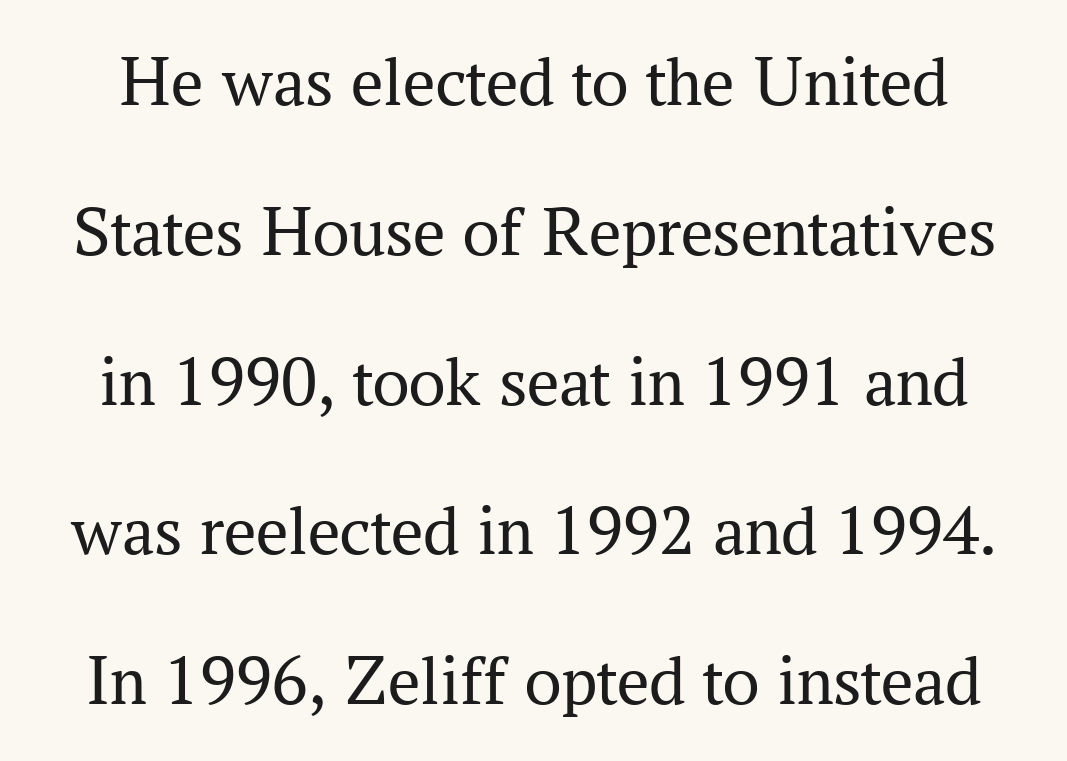
The type family on display is of the serif kind. The block of text is sparse from top to bottom, with ample space between rows. Stroke mass is kept to a normal reading level or below. You could not count columns in this text — the font is proportionally spaced.
